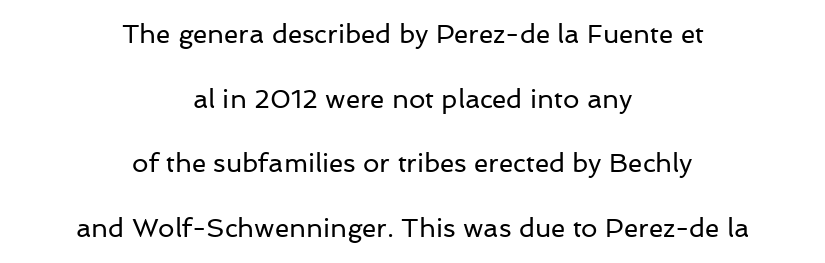
Anything drawn beneath the words? Only blank space. Students, note that the glyphs here touch the page at normal intervals. This block would shrink considerably if given ordinary leading; it's expanded now. Does the lettering tilt? It doesn't — this is upright. Alignment: centered. The letterforms sit at book weight or below.
